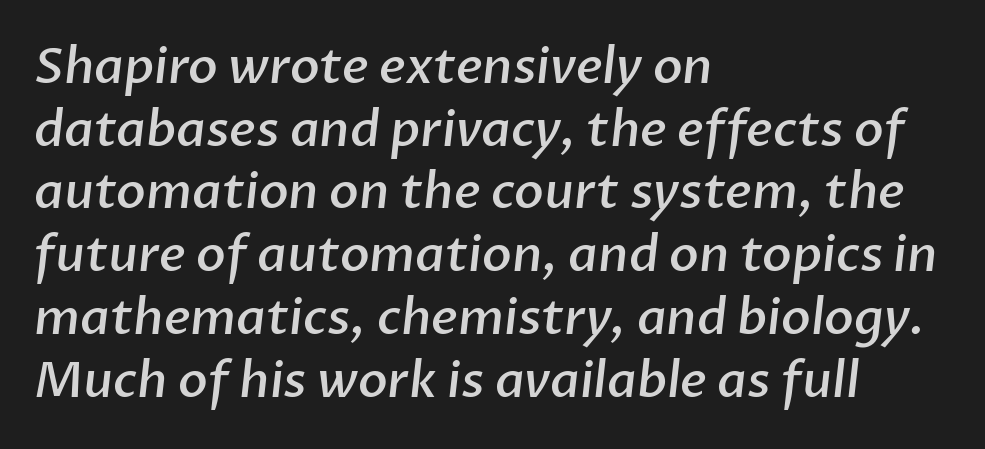
{"serif": "no", "bold": "semi", "weight": "semibold", "width": "normal", "stroke_contrast": "low", "x_height": "medium", "monospaced": "no", "underline": "no", "align": "left", "line_spacing": "normal", "line_spacing_ratio": 1.28, "letter_spacing": "normal", "letter_spacing_em": 0.0, "glyph_px": 49}
